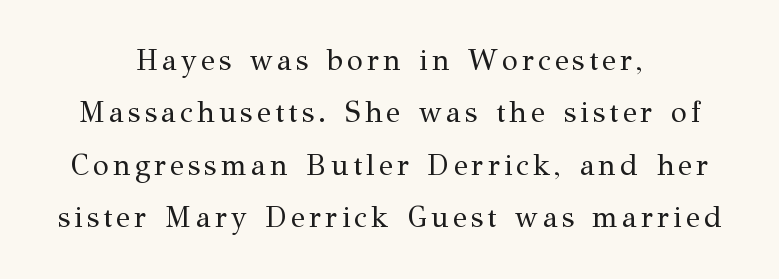
The image shows 29 px regular-weight serif type, upright; set centered, line spacing 1.81x, not underlined; medium stroke contrast and a medium x-height.
